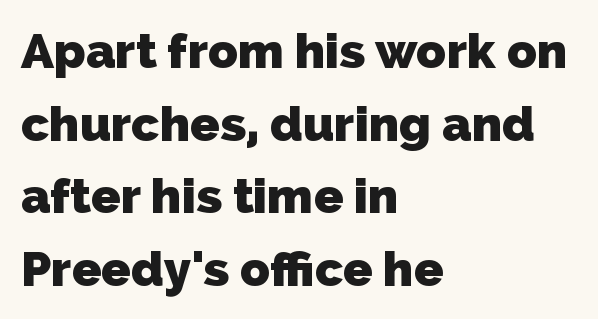
The image shows 49 px heavy sans-serif type; set left-aligned, normal line spacing (1.48x), normal letter spacing, not underlined; low stroke contrast and a medium x-height.
